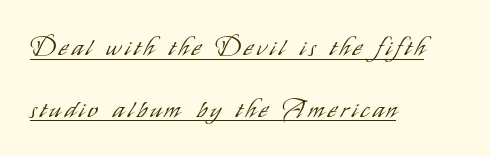
Q: Is the text bold? A: No.
Q: Is the text italic (slanted)? A: Yes.
Q: Is the text underlined? A: Yes.
Q: How is the paragraph aligned? A: Left-aligned.
Q: Is the spacing between lines tight, normal or loose? A: Loose.
